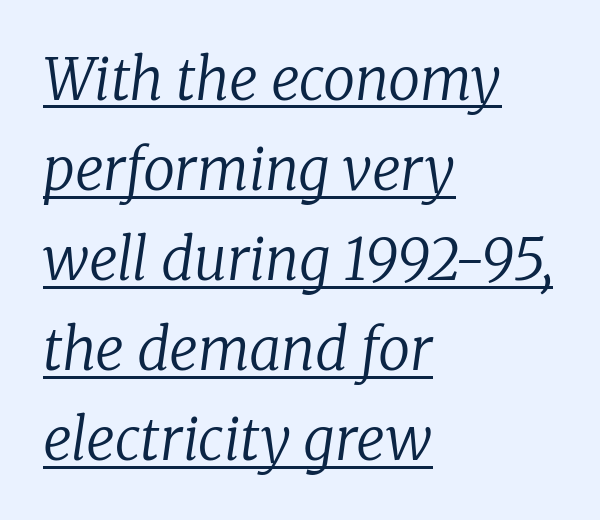
The image shows 57 px regular-weight serif type, italic (leaning right); set left-aligned, normal line spacing (1.58x), normal letter spacing, underlined; low stroke contrast and a medium x-height.
